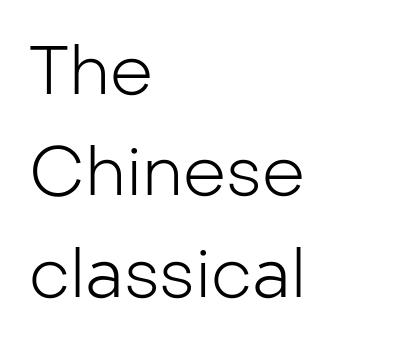
Q: Is the text bold? A: No.
Q: Is the text italic (slanted)? A: No, it is upright.
Q: Is the typeface a serif or a sans-serif typeface? A: Sans-serif.
Q: Is the text underlined? A: No.
Q: How is the paragraph aligned? A: Left-aligned.
Q: Is the spacing between letters normal or unusually wide? A: Normal.
Q: Is the spacing between lines tight, normal or loose? A: Normal.
Q: Width (condensed, normal, or wide)? A: Normal.
Q: Stroke contrast? A: Low.
Q: x-height? A: Medium.
Q: Monospaced? A: No.
